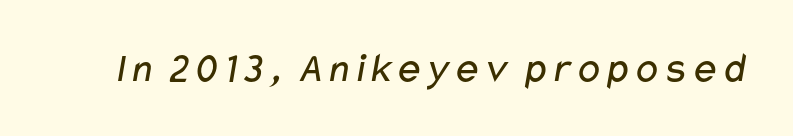
Q: Is the text bold? A: No.
Q: Is the typeface a serif or a sans-serif typeface? A: Sans-serif.
Q: Is the text underlined? A: No.
Q: Is the spacing between letters normal or unusually wide? A: Normal.
Q: Width (condensed, normal, or wide)? A: Wide.
Q: Stroke contrast? A: Low.
Q: x-height? A: Medium.
Q: Monospaced? A: No.
